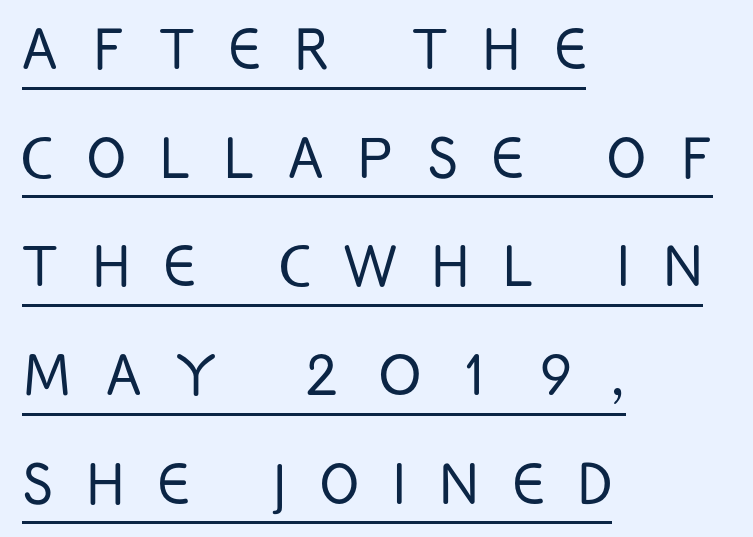
Q: Is the text bold? A: No.
Q: Is the text italic (slanted)? A: No, it is upright.
Q: Is the typeface a serif or a sans-serif typeface? A: Sans-serif.
Q: Is the text underlined? A: Yes.
Q: How is the paragraph aligned? A: Left-aligned.
Q: Is the spacing between letters normal or unusually wide? A: Unusually wide.
Q: Is the spacing between lines tight, normal or loose? A: Normal.
Q: Width (condensed, normal, or wide)? A: Condensed.
Q: Stroke contrast? A: Low.
Q: x-height? A: Large.
Q: Monospaced? A: No.
